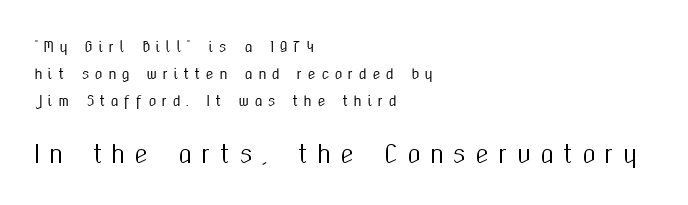
Q: Is the text italic (slanted)? A: No, it is upright.
Q: Is the text underlined? A: No.
Q: How is the paragraph aligned? A: Left-aligned.
Q: Is the spacing between letters normal or unusually wide? A: Unusually wide.
Q: Is the spacing between lines tight, normal or loose? A: Loose.
Q: Which block of text is set in a larger size, the first (top) or the second (bottom)? A: The second (bottom) one.
